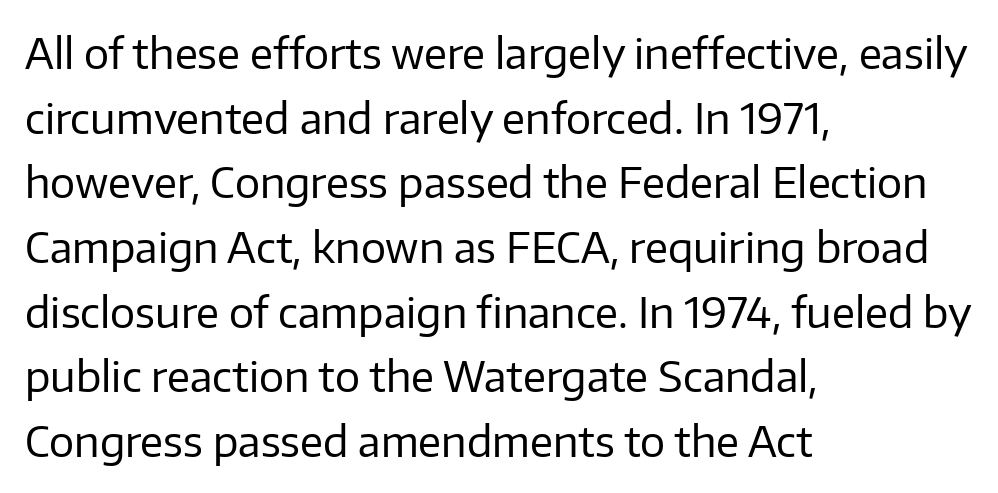
The image shows 42 px regular-weight sans-serif type, upright; set left-aligned, normal line spacing (1.54x), normal letter spacing, not underlined; low stroke contrast and a medium x-height.
